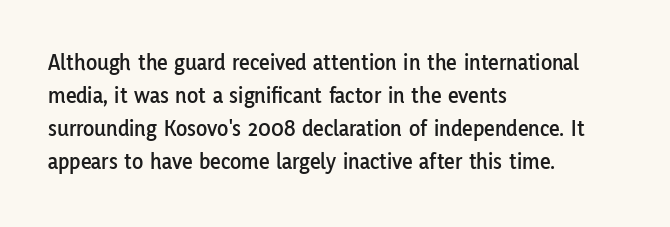
The block of text has a typical density, with ordinary space between rows. Tracking here is standard; glyphs follow each other at the usual distance. The strip under each line holds only bare page. The lettering holds an erect, upright posture throughout. Teacher's note: observe the even left margin — that is flush-left alignment.
